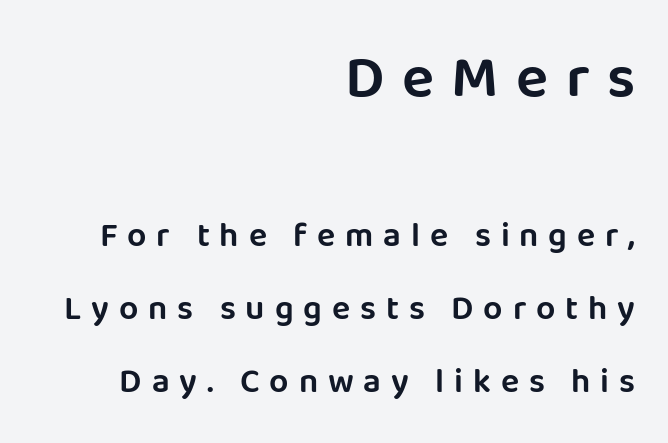
Compared with typical body copy, the letter spacing here is much looser. The passage shown stacks its lines with a broad gap. In this sample the first text group is rendered at the bigger scale. Underlining? Definitely not there. Stroke terminals: plain, sans-serif.
